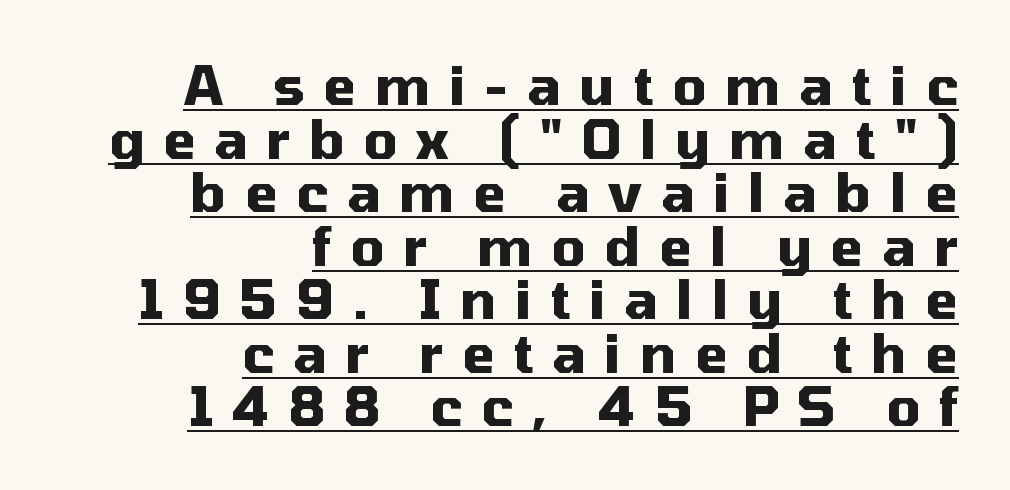
The face used here is rendered with a markedly widened letterfit. This is underlined copy, the kind a proofreader might mark for attention. The setting favours the right margin, as signatures and pull-quotes sometimes do. Its strokes are broad and dark, the hallmark of bold type. This is roman type, the default non-slanted kind. These lines huddle together more closely than default settings would place them.
